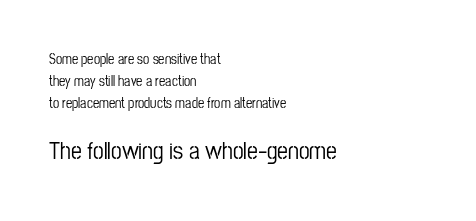
Q: Is the text italic (slanted)? A: No, it is upright.
Q: Is the text underlined? A: No.
Q: How is the paragraph aligned? A: Left-aligned.
Q: Is the spacing between letters normal or unusually wide? A: Normal.
Q: Is the spacing between lines tight, normal or loose? A: Normal.
Q: Which block of text is set in a larger size, the first (top) or the second (bottom)? A: The second (bottom) one.
